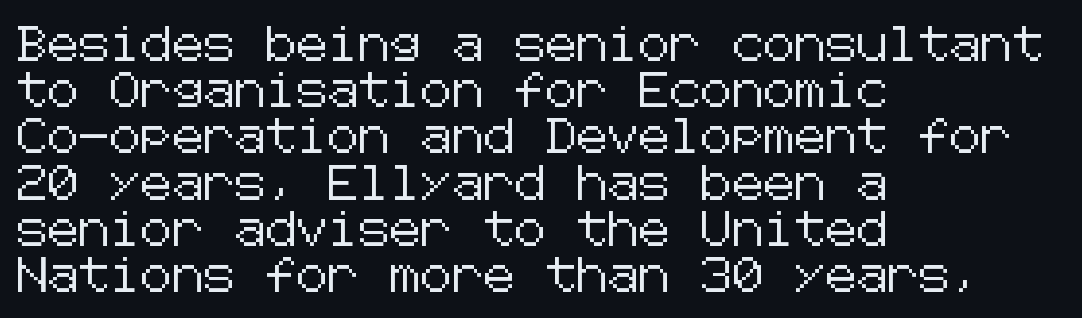
Descenders hang freely into open space. Each word holds together tightly as a unit, with standard inter-letter gaps. Letterform terminals end flat and unadorned throughout the passage. A typesetter would call this leading conventional body-copy spacing.
